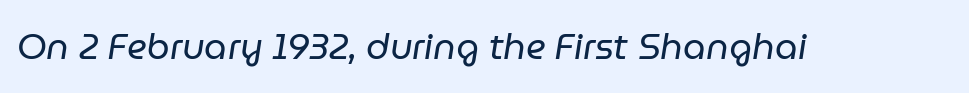
Inter-character spacing is left at the font's built-in metrics. The face used here has a pronounced slope to its letters. You could not count columns in this text — the font is proportionally spaced. Weight: in the light-to-regular range. The baseline area is clear.
